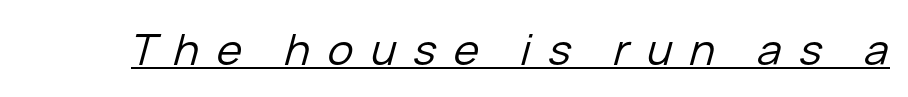
Q: Is the text bold? A: No.
Q: Is the text italic (slanted)? A: Yes, it leans right by about 15 degrees.
Q: Is the text underlined? A: Yes.
Q: Is the spacing between letters normal or unusually wide? A: Unusually wide.
Q: Width (condensed, normal, or wide)? A: Normal.
Q: Stroke contrast? A: Low.
Q: x-height? A: Medium.
Q: Monospaced? A: No.
